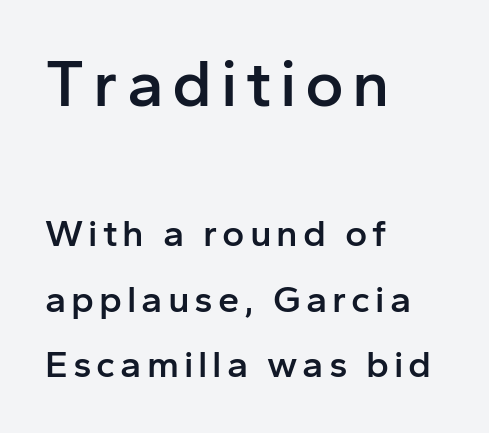
{"serif": "no", "italic": "no", "bold": "semi", "weight": "semibold", "width": "normal", "stroke_contrast": "low", "x_height": "medium", "monospaced": "no", "underline": "no", "align": "left", "line_spacing_ratio": 1.72, "larger_block": "first", "size_ratio": 1.74, "glyph_px": 66}
